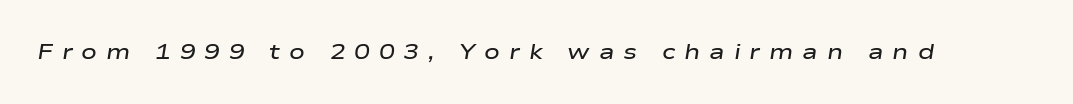
{"italic": "yes", "lean": "right", "slant_degrees": 9, "bold": "semi", "underline": "no", "letter_spacing": "wide", "letter_spacing_em": 0.42, "glyph_px": 21}
